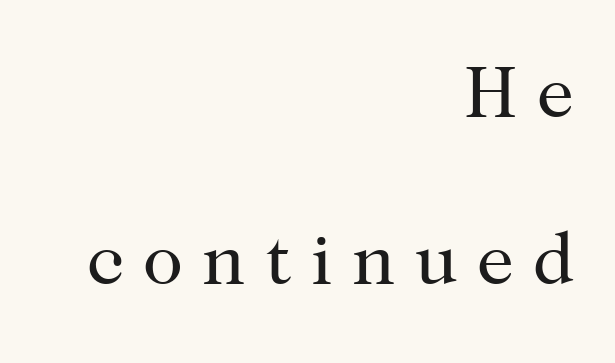
The typeface chosen for these lines features serifs. The space between consecutive lines is lavish. Varying glyph widths throughout — classic text-font behaviour. Underline: absent. Casual observation: everything's shoved over to the right. The font is comparable to plain body text, perhaps lighter.
